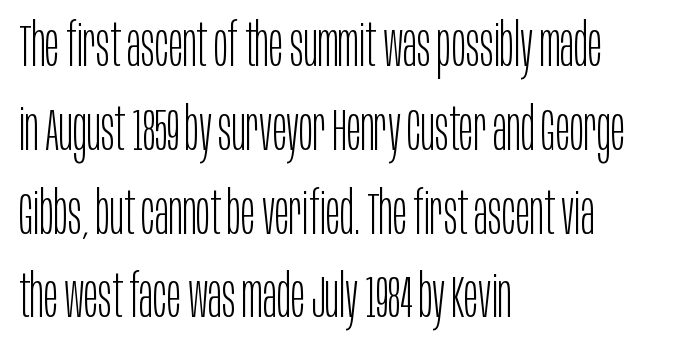
{"serif": "no", "italic": "no", "bold": "no", "weight": "light", "width": "condensed", "stroke_contrast": "low", "x_height": "large", "monospaced": "no", "underline": "no", "align": "left", "line_spacing": "normal", "line_spacing_ratio": 1.42, "letter_spacing": "normal", "letter_spacing_em": 0.0, "glyph_px": 59}
